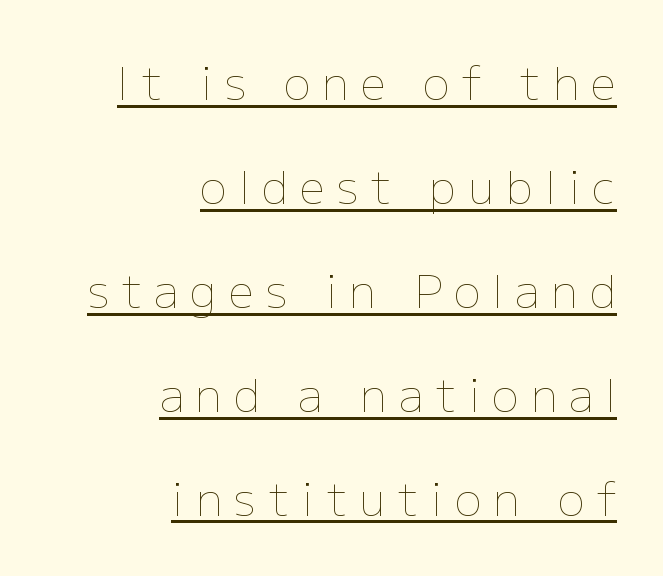
{"italic": "no", "bold": "no", "weight": "thin", "width": "normal", "stroke_contrast": "low", "x_height": "medium", "monospaced": "no", "underline": "yes", "align": "right", "line_spacing": "loose", "line_spacing_ratio": 2.31, "letter_spacing": "wide", "letter_spacing_em": 0.27, "glyph_px": 45}
